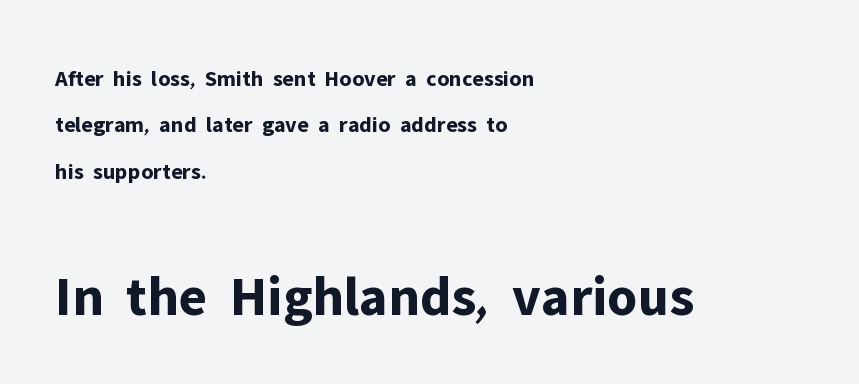
{"serif": "no", "italic": "no", "bold": "yes", "weight": "bold", "width": "normal", "stroke_contrast": "low", "x_height": "medium", "monospaced": "no", "underline": "no", "align": "left", "line_spacing": "loose", "line_spacing_ratio": 2.02, "letter_spacing": "normal", "letter_spacing_em": 0.0, "larger_block": "second", "size_ratio": 2.48, "glyph_px": 57}
